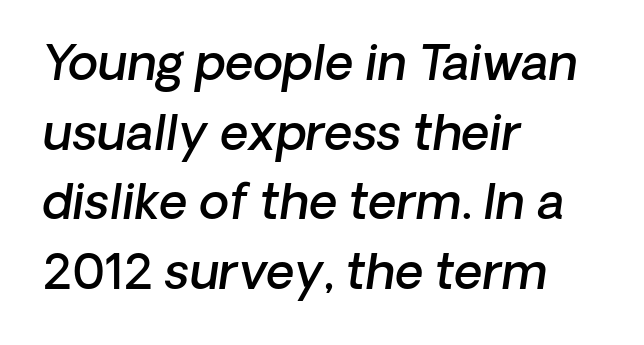
A typesetter would label this face a sans. I'd describe the lettering as semibold — firm but not a full bold. Words appear dense and cohesive because spacing is normal. Think of a printed novel: that variable character pitch is what you see here.
